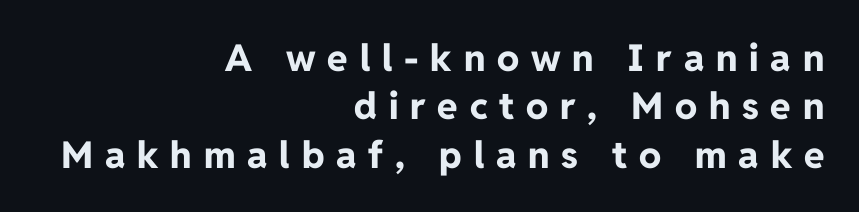
Weight check: bold — yes, fully. The rendering shows plain stroke endings on the letterforms — a sans-serif design. Ordinary non-slanted type is in use. Plain, unruled lines of type.
